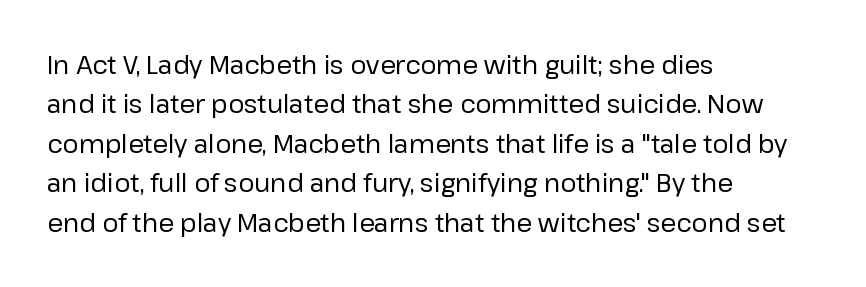
This block has exactly the height ordinary leading produces. Heft: none added — not bold. The face used here is rendered with its standard letterfit. Horizontally, the lines are justified to the leading edge only.
